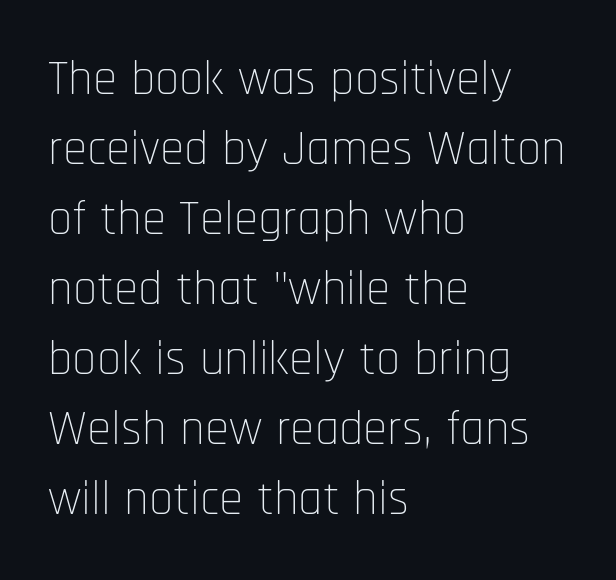
{"serif": "no", "italic": "no", "bold": "no", "weight": "thin", "width": "condensed", "stroke_contrast": "low", "x_height": "large", "monospaced": "no", "underline": "no", "align": "left", "line_spacing": "normal", "line_spacing_ratio": 1.43, "letter_spacing": "normal", "letter_spacing_em": 0.0, "glyph_px": 49}
